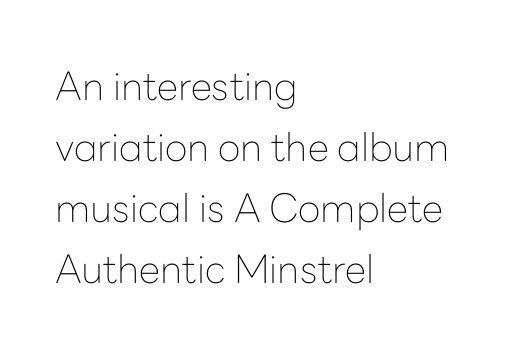
Evenly set lines give the paragraph a standard silhouette. Words appear dense and cohesive because spacing is normal. Varying glyph widths throughout — classic text-font behaviour. The axis of the letterforms is exactly vertical. Stem width sits at or under what a default text font uses. Just letters on the line, the space beneath them empty.
